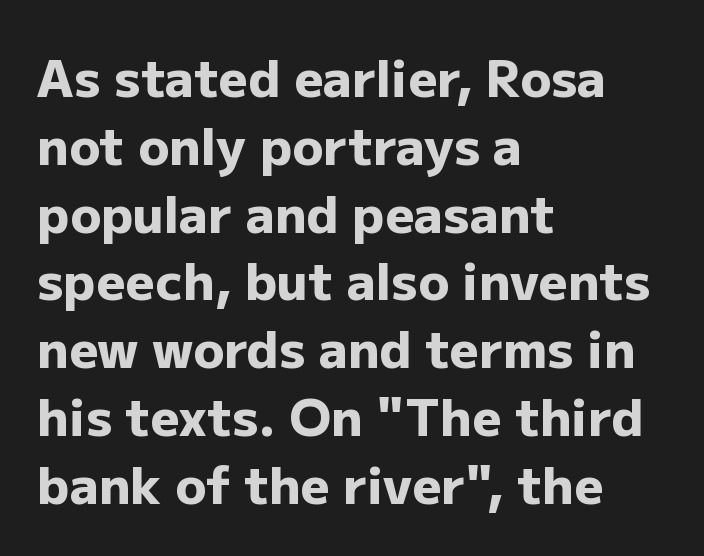
Q: Is the text bold? A: Yes.
Q: Is the text italic (slanted)? A: No, it is upright.
Q: Is the typeface a serif or a sans-serif typeface? A: Sans-serif.
Q: Is the text underlined? A: No.
Q: How is the paragraph aligned? A: Left-aligned.
Q: Is the spacing between letters normal or unusually wide? A: Normal.
Q: Is the spacing between lines tight, normal or loose? A: Normal.
Q: Width (condensed, normal, or wide)? A: Normal.
Q: Stroke contrast? A: Low.
Q: x-height? A: Medium.
Q: Monospaced? A: No.
